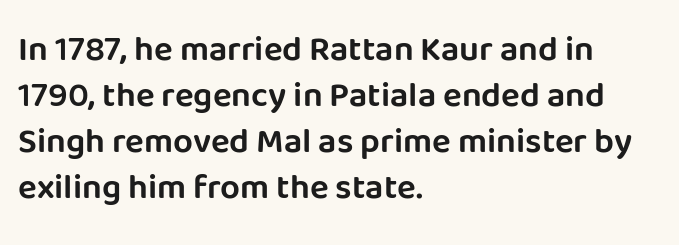
{"serif": "no", "italic": "no", "width": "normal", "stroke_contrast": "low", "x_height": "large", "monospaced": "no", "underline": "no", "align": "left", "line_spacing": "normal", "line_spacing_ratio": 1.31, "letter_spacing": "normal", "letter_spacing_em": 0.0, "glyph_px": 35}
